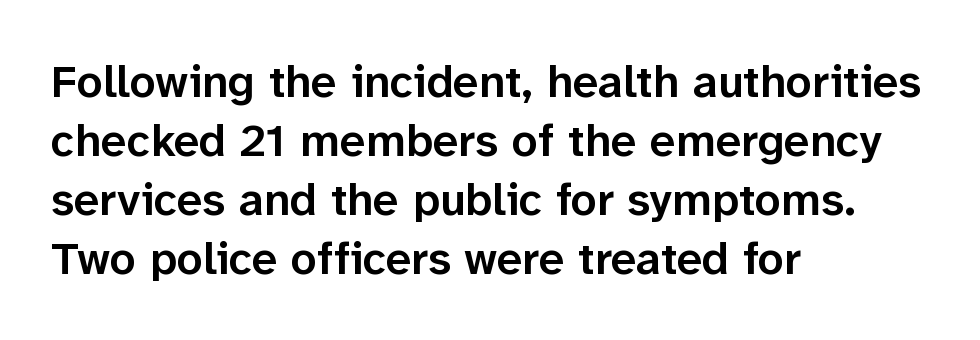
The image shows 46 px semibold sans-serif type, upright; set left-aligned, normal line spacing (1.28x), normal letter spacing, not underlined; low stroke contrast and a medium x-height.
